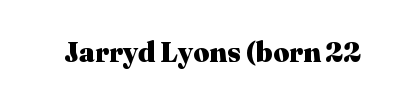
The string is rendered with underlining switched off. The passage shown has conventional tracking throughout. Character widths vary here, with narrow letters taking less room than wide ones. Ascenders rise straight up at ninety degrees.
